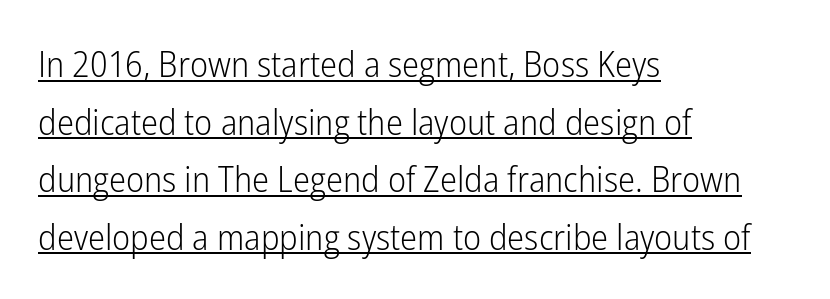
Here the designer chose a conventional face with non-uniform glyph widths. Compared with typical paragraphs, the rows here are spaced about the same. No heavy texture on the line: the type isn't bold. Check the space under the baseline: a stroke is drawn there. Notice how the passage keeps a crisp vertical edge on the left only.
